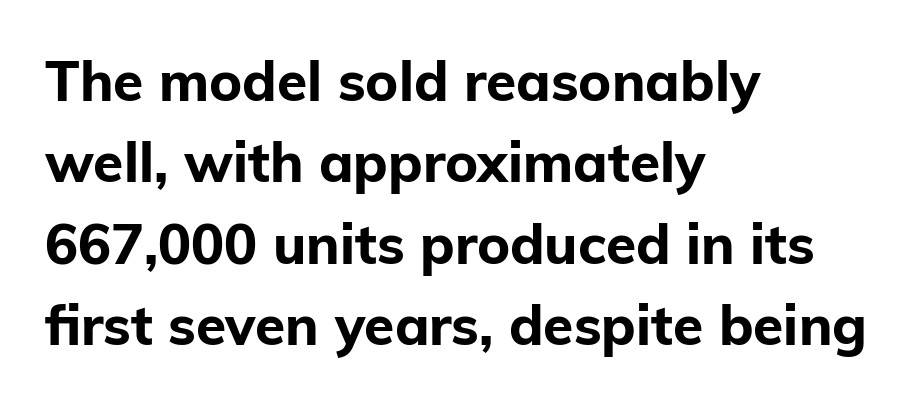
The lines in this sample share a left origin and differ only in where they stop. The sample has been set heavy, in full bold. Between one letter and the next there's only the usual sliver of space. Observe the absence of serifs on each vertical stroke in this sample. No italicization has been applied; the sample stays upright. Regular leading.
